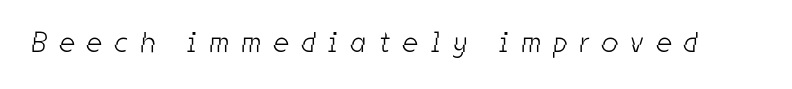
Do the characters align in a grid? No, the font is proportional. The gaps between neighbouring characters are conspicuously large. Underline: absent. The typesetting does not lean heavy: it is not bold. Stroke terminals: plain, sans-serif.
